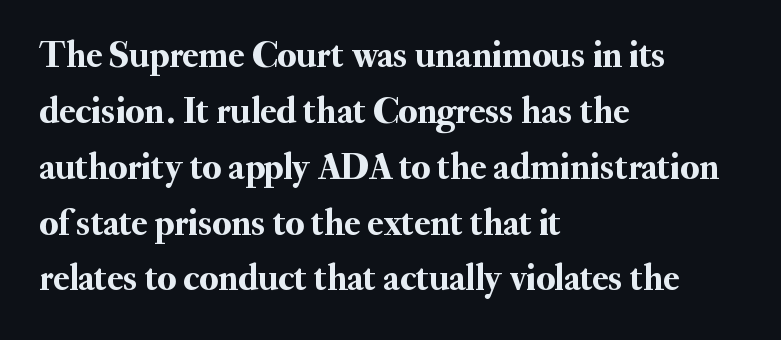
The image shows 37 px serif type, upright; set left-aligned, normal line spacing (1.51x), normal letter spacing, not underlined; medium stroke contrast and a small x-height.
